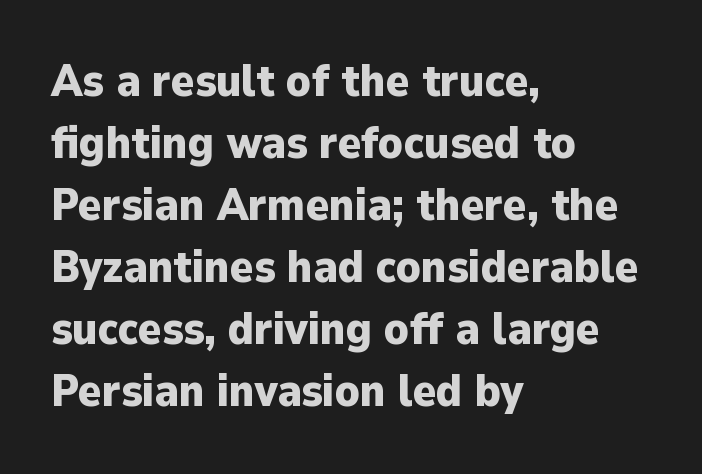
Q: Is the text bold? A: Yes.
Q: Is the text italic (slanted)? A: No, it is upright.
Q: Is the typeface a serif or a sans-serif typeface? A: Sans-serif.
Q: Is the text underlined? A: No.
Q: How is the paragraph aligned? A: Left-aligned.
Q: Is the spacing between letters normal or unusually wide? A: Normal.
Q: Is the spacing between lines tight, normal or loose? A: Normal.
Q: Width (condensed, normal, or wide)? A: Normal.
Q: Stroke contrast? A: Low.
Q: x-height? A: Medium.
Q: Monospaced? A: No.
